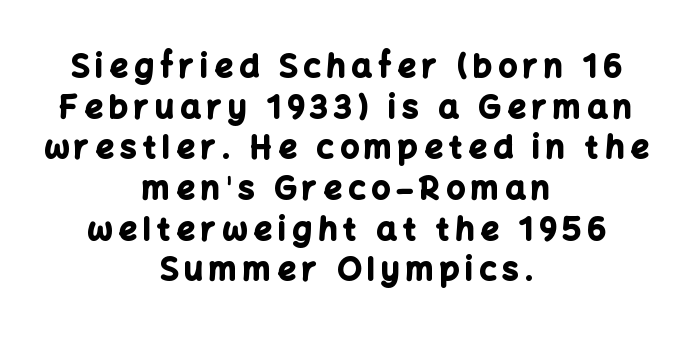
{"serif": "no", "italic": "no", "bold": "yes", "weight": "bold", "width": "normal", "stroke_contrast": "low", "x_height": "medium", "monospaced": "no", "underline": "no", "align": "center", "line_spacing": "normal", "line_spacing_ratio": 1.27, "letter_spacing": "wide", "letter_spacing_em": 0.2, "glyph_px": 32}
